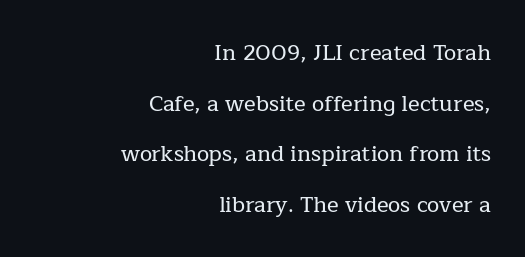
{"italic": "no", "underline": "no", "align": "right", "line_spacing": "loose", "line_spacing_ratio": 2.3, "letter_spacing": "normal", "letter_spacing_em": 0.0, "glyph_px": 22}
